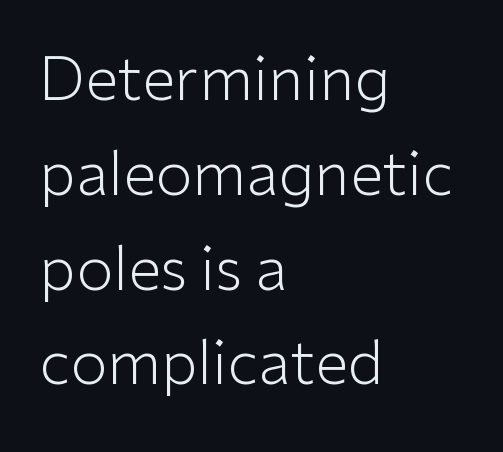
Q: Is the text bold? A: No.
Q: Is the text italic (slanted)? A: No, it is upright.
Q: Is the typeface a serif or a sans-serif typeface? A: Sans-serif.
Q: Is the text underlined? A: No.
Q: How is the paragraph aligned? A: Left-aligned.
Q: Is the spacing between letters normal or unusually wide? A: Normal.
Q: Is the spacing between lines tight, normal or loose? A: Normal.
Q: Width (condensed, normal, or wide)? A: Normal.
Q: Stroke contrast? A: Low.
Q: x-height? A: Medium.
Q: Monospaced? A: No.
